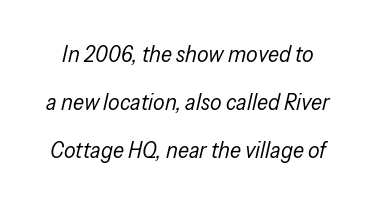
These lines were composed using italics. Each row of text sits above clean, open space. Students, observe: this is what heavily led, spacious text looks like. Is the letter spacing exaggerated? No — it looks like the ordinary default. Is the stroke heavy? The answer is a plain regular-or-lighter.
